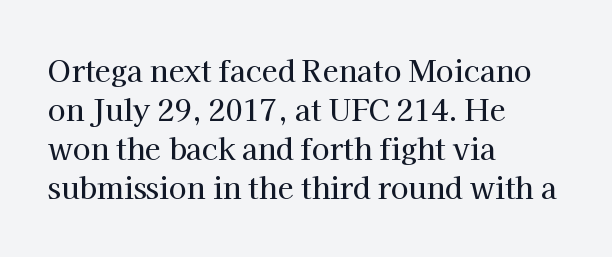
The image shows 29 px serif type, upright; set left-aligned, normal line spacing (1.35x), normal letter spacing, not underlined; high stroke contrast and a medium x-height.
